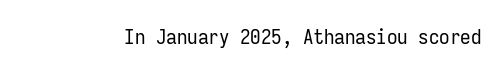
Q: Is the text bold? A: No.
Q: Is the text italic (slanted)? A: No, it is upright.
Q: Is the text underlined? A: No.
Q: Is the spacing between letters normal or unusually wide? A: Normal.
